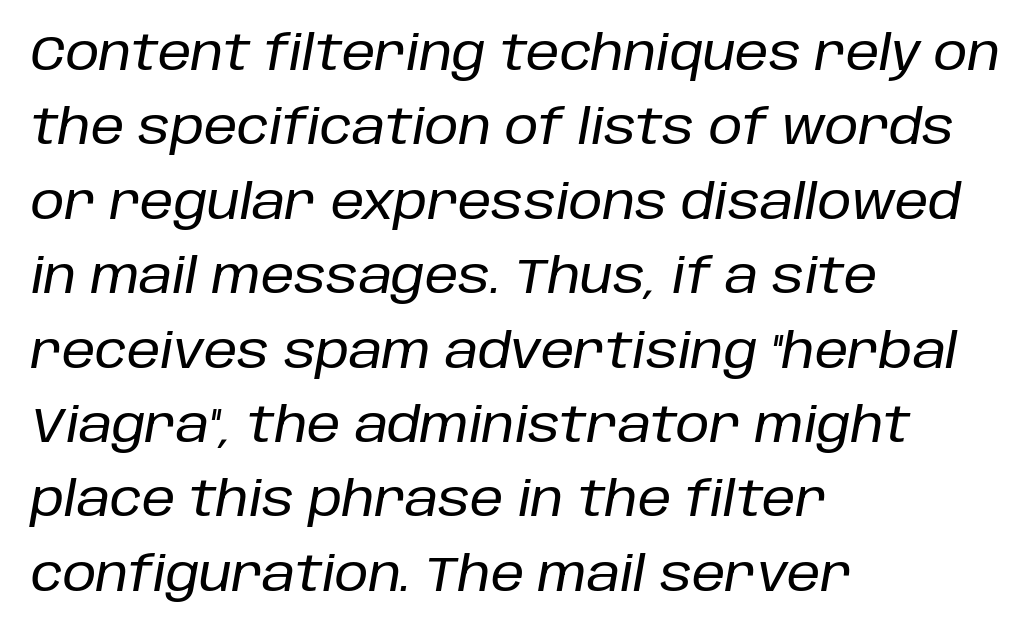
{"italic": "yes", "lean": "right", "slant_degrees": 10, "width": "normal", "stroke_contrast": "low", "x_height": "large", "monospaced": "no", "underline": "no", "align": "left", "line_spacing": "normal", "line_spacing_ratio": 1.55, "letter_spacing": "normal", "letter_spacing_em": 0.0, "glyph_px": 48}
